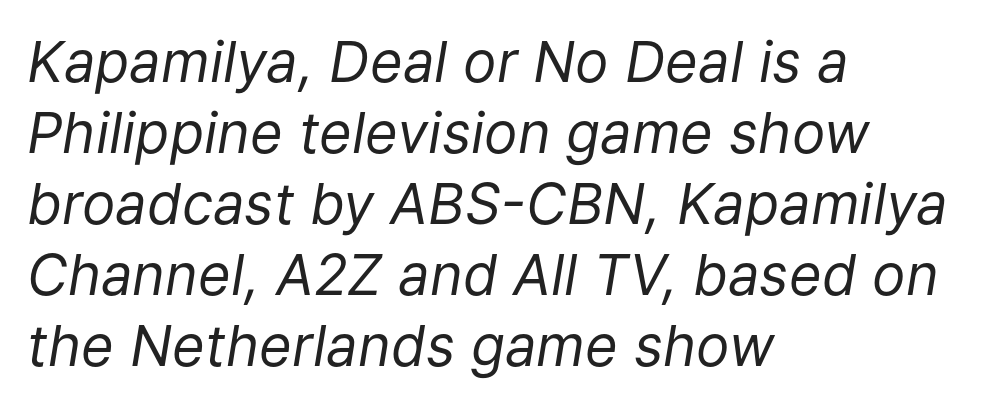
The image shows 56 px regular-weight type, italic (leaning right); set left-aligned, normal line spacing (1.27x), normal letter spacing, not underlined; low stroke contrast and a medium x-height.
